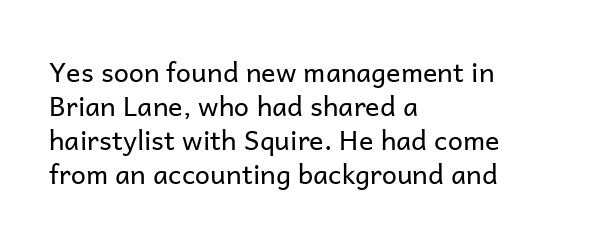
Vertically, the passage feels balanced, rows spaced as you'd expect. The strip under each line holds only bare page. Weight: in the light-to-regular range. Glyph-to-glyph distance matches everyday printed text.
